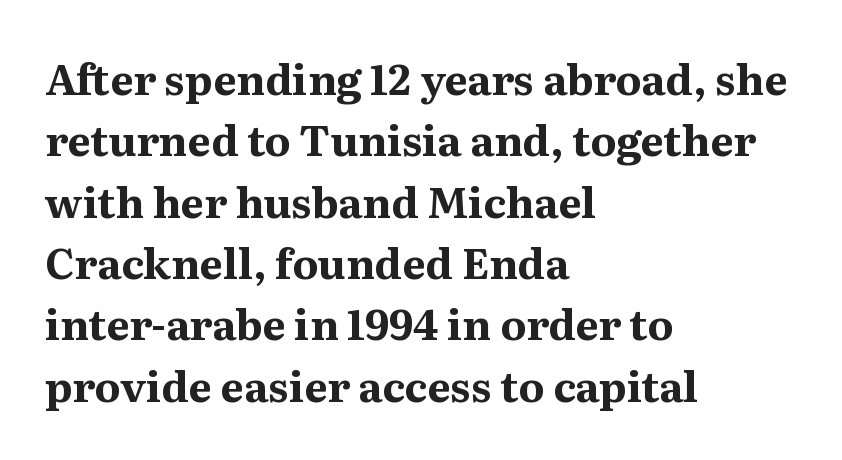
What's the leading like? Ordinary, nothing unusual. Short note: letters normally spaced. Unmarked baselines from the first word to the last. The font family rendered here belongs to the serif group. The strokes are fattened all the way to bold. The passage shown is typed in a proportional face where columns would drift.
